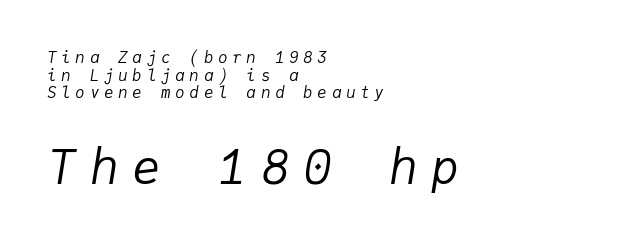
This sample uses an oblique cut, with every glyph tilted off the vertical. These lines are rendered in a fixed-pitch font. The rendering inserts visible extra space after every character. Think standard paragraph weight, or any step lighter than that.
